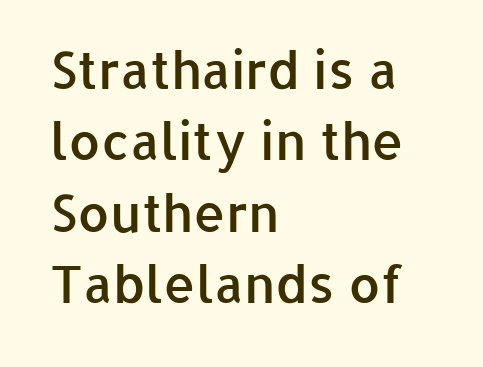
Q: Is the text bold? A: Semi-bold.
Q: Is the text italic (slanted)? A: No, it is upright.
Q: Is the typeface a serif or a sans-serif typeface? A: Sans-serif.
Q: Is the text underlined? A: No.
Q: How is the paragraph aligned? A: Left-aligned.
Q: Is the spacing between letters normal or unusually wide? A: Normal.
Q: Is the spacing between lines tight, normal or loose? A: Normal.
Q: Width (condensed, normal, or wide)? A: Normal.
Q: Stroke contrast? A: Low.
Q: x-height? A: Medium.
Q: Monospaced? A: No.
